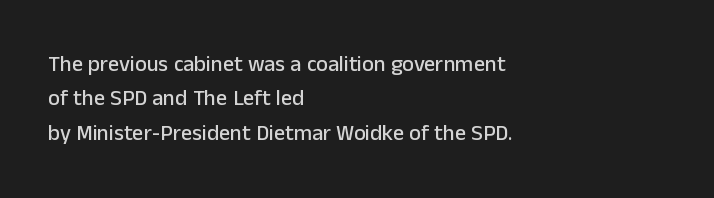
The image shows 22 px text type, upright; set left-aligned, normal line spacing (1.56x), normal letter spacing, not underlined.
